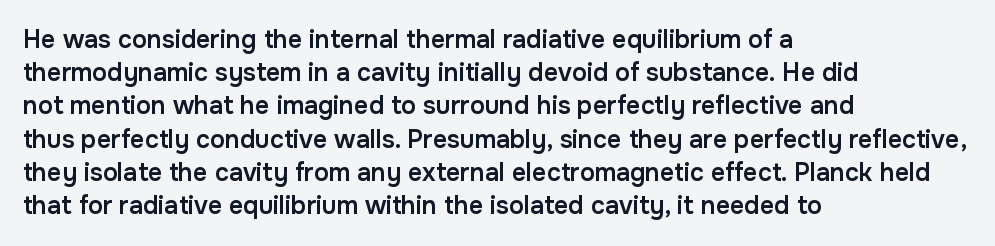
{"italic": "no", "bold": "semi", "underline": "no", "align": "left", "line_spacing": "normal", "line_spacing_ratio": 1.33, "letter_spacing": "normal", "letter_spacing_em": 0.0, "glyph_px": 25}
